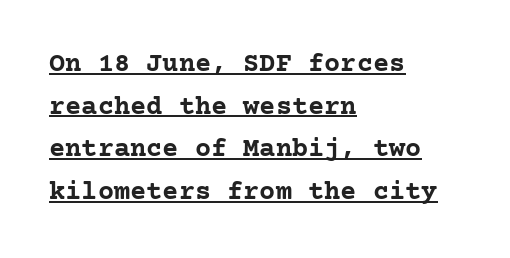
Q: Is the text bold? A: Yes.
Q: Is the text italic (slanted)? A: No, it is upright.
Q: Is the text underlined? A: Yes.
Q: How is the paragraph aligned? A: Left-aligned.
Q: Is the spacing between letters normal or unusually wide? A: Normal.
Q: Is the spacing between lines tight, normal or loose? A: Normal.
